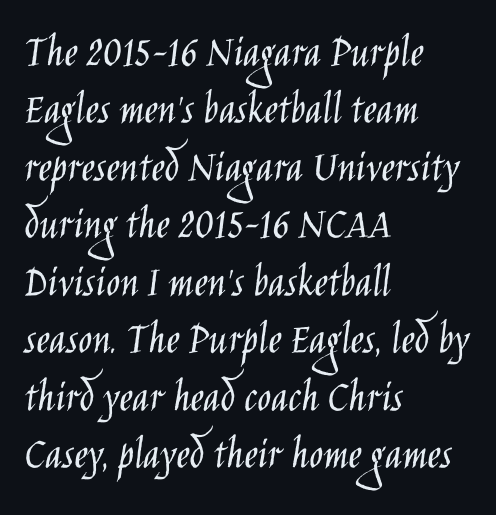
{"serif": "no", "bold": "no", "weight": "light", "width": "condensed", "stroke_contrast": "low", "x_height": "large", "monospaced": "no", "underline": "no", "align": "left", "line_spacing": "normal", "line_spacing_ratio": 1.25, "letter_spacing": "normal", "letter_spacing_em": 0.0, "glyph_px": 46}
